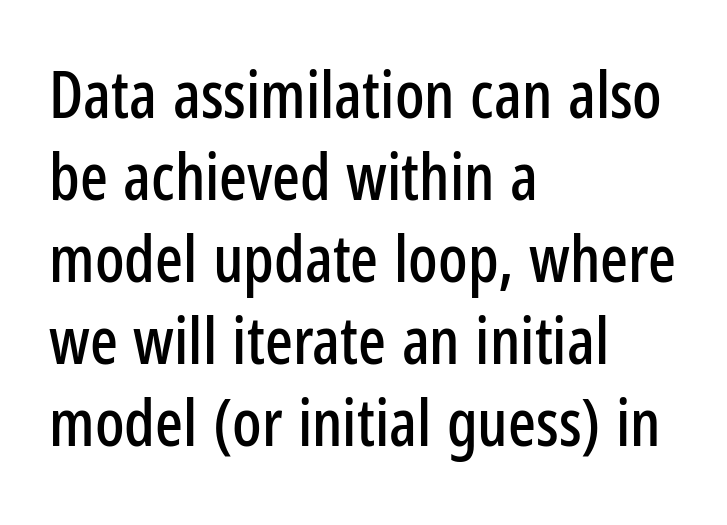
The image shows 65 px condensed sans-serif type, upright; set left-aligned, normal line spacing (1.26x), normal letter spacing, not underlined; low stroke contrast and a medium x-height.
